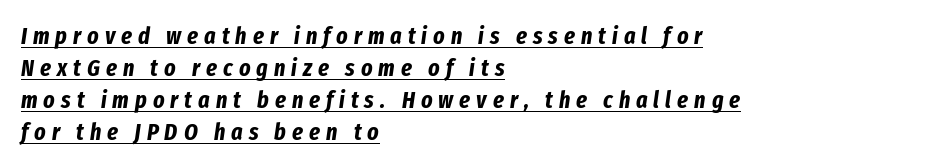
Q: Is the text bold? A: Yes.
Q: Is the text italic (slanted)? A: Yes, it leans right by about 8 degrees.
Q: Is the text underlined? A: Yes.
Q: How is the paragraph aligned? A: Left-aligned.
Q: Is the spacing between letters normal or unusually wide? A: Unusually wide.
Q: Is the spacing between lines tight, normal or loose? A: Normal.
